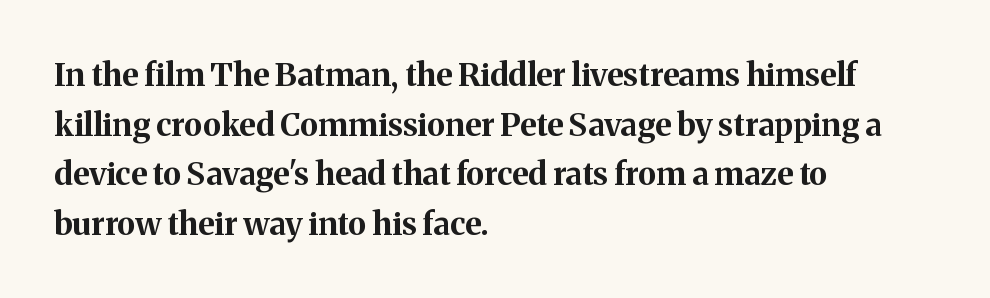
The image shows 32 px bold serif type, upright; set left-aligned, normal line spacing (1.55x), normal letter spacing, not underlined; medium stroke contrast and a medium x-height.
